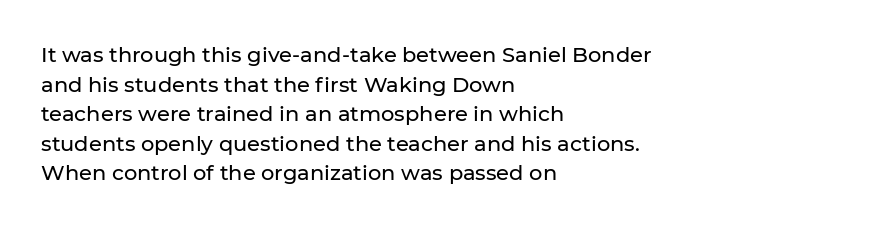
{"italic": "no", "underline": "no", "align": "left", "line_spacing": "normal", "line_spacing_ratio": 1.41, "letter_spacing": "normal", "letter_spacing_em": 0.0, "glyph_px": 21}
